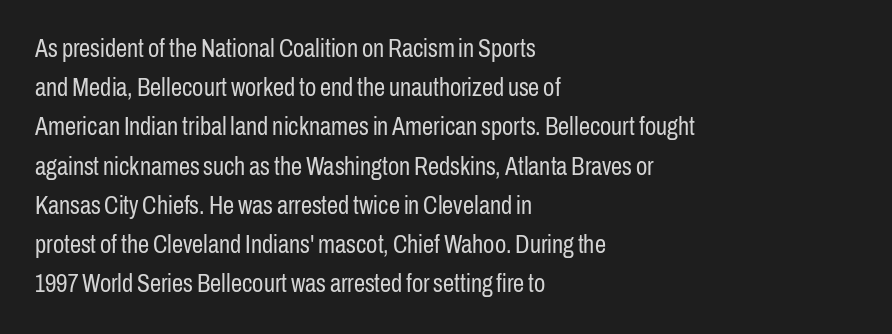
The image shows 25 px text type, upright; set left-aligned, normal line spacing (1.57x), normal letter spacing, not underlined.
